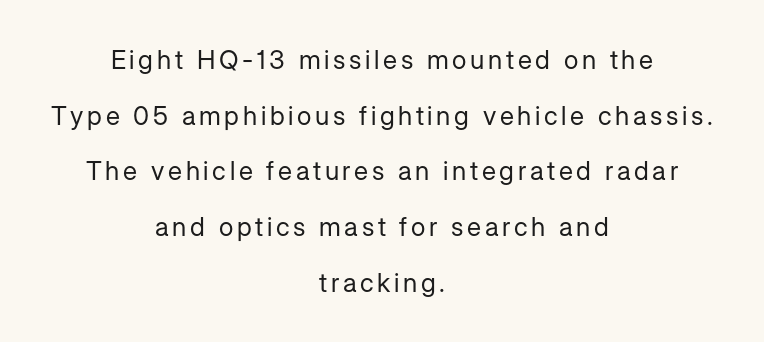
The image shows 26 px text type, upright; set centered, loose line spacing (2.14x), not underlined.
